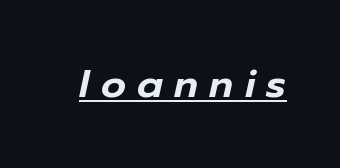
The image shows 39 px text type, italic (leaning right); set unusually wide letter spacing (+0.29 em), underlined; low stroke contrast and a medium x-height.
